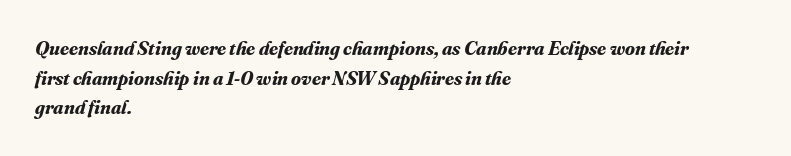
{"italic": "yes", "lean": "right", "slant_degrees": 16, "bold": "yes", "underline": "no", "align": "left", "line_spacing": "normal", "line_spacing_ratio": 1.48, "letter_spacing": "normal", "letter_spacing_em": 0.0, "glyph_px": 20}
